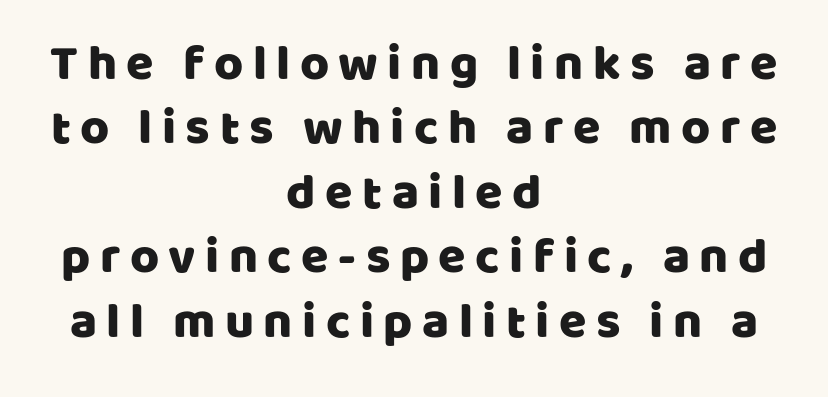
Q: Is the text italic (slanted)? A: No, it is upright.
Q: Is the typeface a serif or a sans-serif typeface? A: Sans-serif.
Q: Is the text underlined? A: No.
Q: How is the paragraph aligned? A: Centered.
Q: Is the spacing between lines tight, normal or loose? A: Normal.
Q: Width (condensed, normal, or wide)? A: Normal.
Q: Stroke contrast? A: Low.
Q: x-height? A: Large.
Q: Monospaced? A: No.
